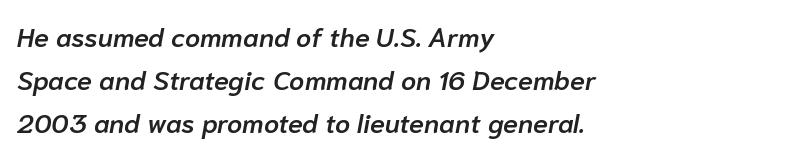
{"italic": "yes", "lean": "right", "slant_degrees": 10, "bold": "semi", "underline": "no", "align": "left", "line_spacing": "normal", "line_spacing_ratio": 1.59, "letter_spacing": "normal", "letter_spacing_em": 0.0, "glyph_px": 27}
